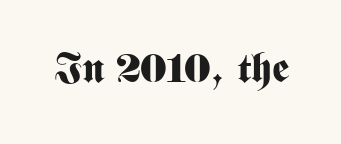
The image shows 41 px bold, condensed sans-serif type, upright; set normal letter spacing, not underlined; medium stroke contrast and a medium x-height.
